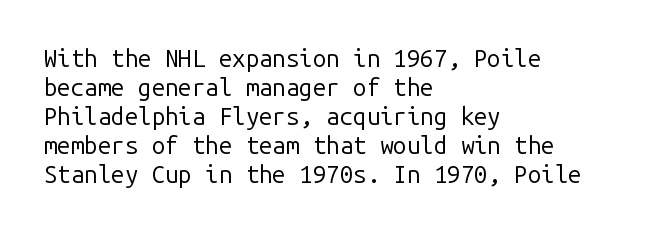
Q: Is the text bold? A: No.
Q: Is the text italic (slanted)? A: No, it is upright.
Q: Is the text underlined? A: No.
Q: How is the paragraph aligned? A: Left-aligned.
Q: Is the spacing between letters normal or unusually wide? A: Normal.
